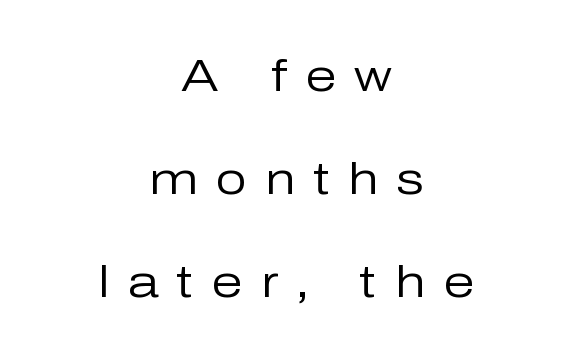
{"serif": "no", "italic": "no", "bold": "no", "weight": "regular", "width": "normal", "stroke_contrast": "low", "x_height": "medium", "monospaced": "no", "underline": "no", "align": "center", "line_spacing": "loose", "line_spacing_ratio": 2.29, "letter_spacing": "wide", "letter_spacing_em": 0.4, "glyph_px": 45}
